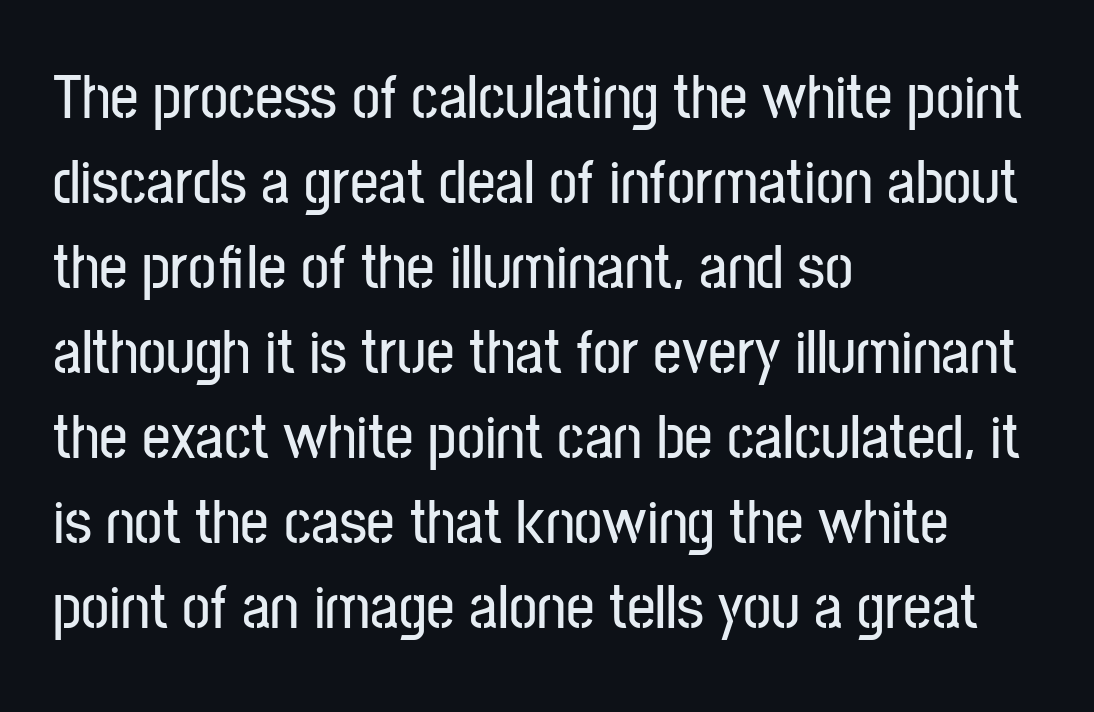
The image shows 63 px condensed sans-serif type, upright; set left-aligned, normal line spacing (1.35x), normal letter spacing, not underlined; low stroke contrast and a medium x-height.
